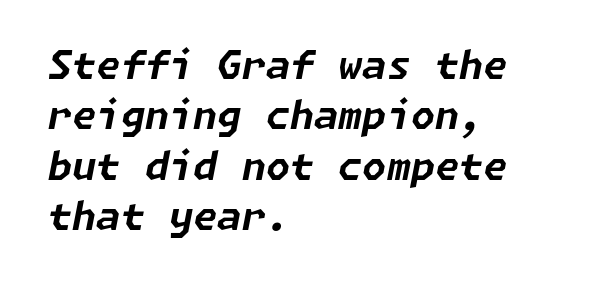
These lines sit exactly where default settings would place them. The passage is arranged the way most books set body copy — flush left. The rendering applies a slant to the glyphs. The characters look thick and weighty, a clear bold.
